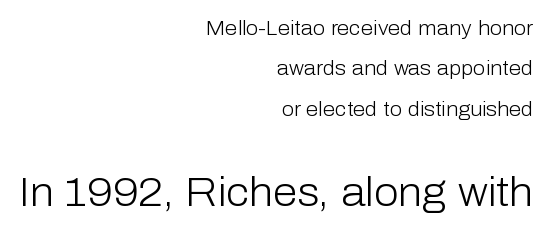
{"serif": "no", "italic": "no", "bold": "no", "weight": "light", "width": "normal", "stroke_contrast": "low", "x_height": "medium", "monospaced": "no", "underline": "no", "align": "right", "line_spacing": "loose", "line_spacing_ratio": 2.02, "letter_spacing": "normal", "letter_spacing_em": 0.0, "larger_block": "second", "size_ratio": 2.0, "glyph_px": 40}
